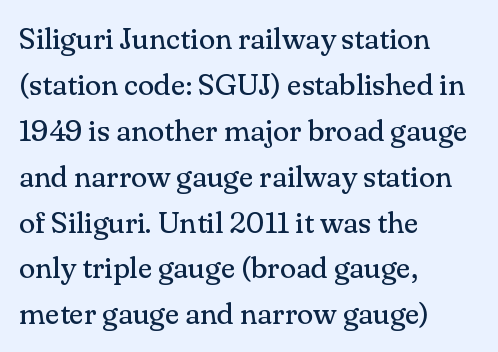
Stroke mass is kept to a normal reading level or below. These lines are set flush left with a ragged right edge. You can tell from the footed stems that serif type was used. Here the designer chose a conventional face with non-uniform glyph widths.
